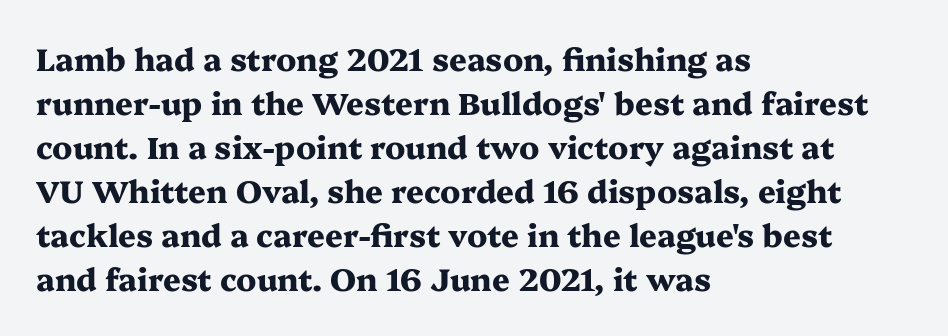
The tracking reads as untouched default to a designer's eye. In terms of weight, the rendering is a true, heavy bold. Note the varied advance widths — an 'i' is clearly narrower than an 'm'. The vertical gap from one line to the next is medium.
